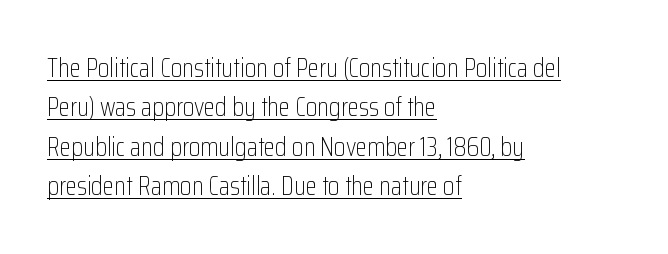
{"italic": "no", "bold": "no", "underline": "yes", "align": "left", "line_spacing": "normal", "line_spacing_ratio": 1.51, "letter_spacing": "normal", "letter_spacing_em": 0.0, "glyph_px": 26}
